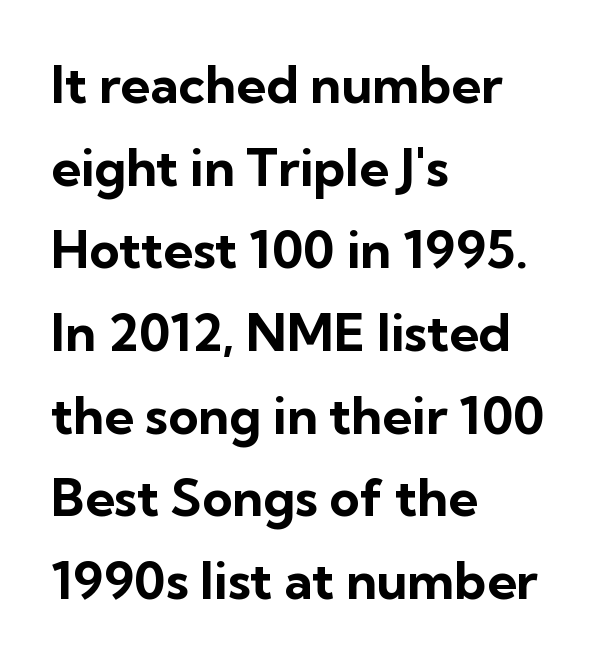
{"serif": "no", "italic": "no", "bold": "yes", "weight": "bold", "width": "normal", "stroke_contrast": "low", "x_height": "medium", "monospaced": "no", "underline": "no", "align": "left", "line_spacing": "normal", "line_spacing_ratio": 1.59, "letter_spacing": "normal", "letter_spacing_em": 0.0, "glyph_px": 52}
